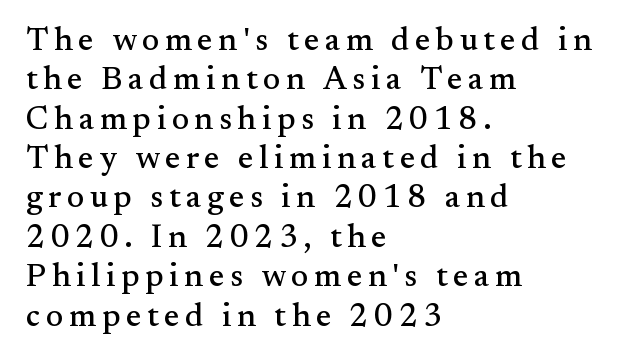
The image shows 32 px serif type, upright; set left-aligned, line spacing 1.23x, not underlined; medium stroke contrast and a small x-height.
